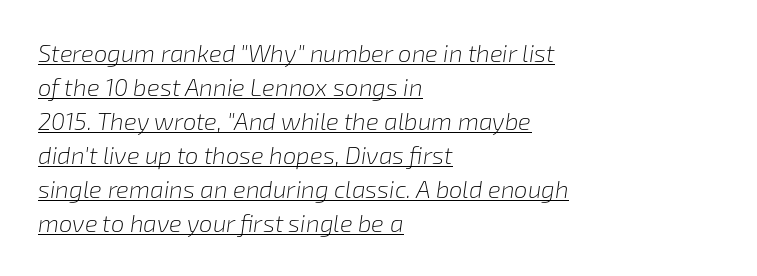
Q: Is the text bold? A: No.
Q: Is the text italic (slanted)? A: Yes, it leans right by about 8 degrees.
Q: Is the text underlined? A: Yes.
Q: How is the paragraph aligned? A: Left-aligned.
Q: Is the spacing between letters normal or unusually wide? A: Normal.
Q: Is the spacing between lines tight, normal or loose? A: Normal.
